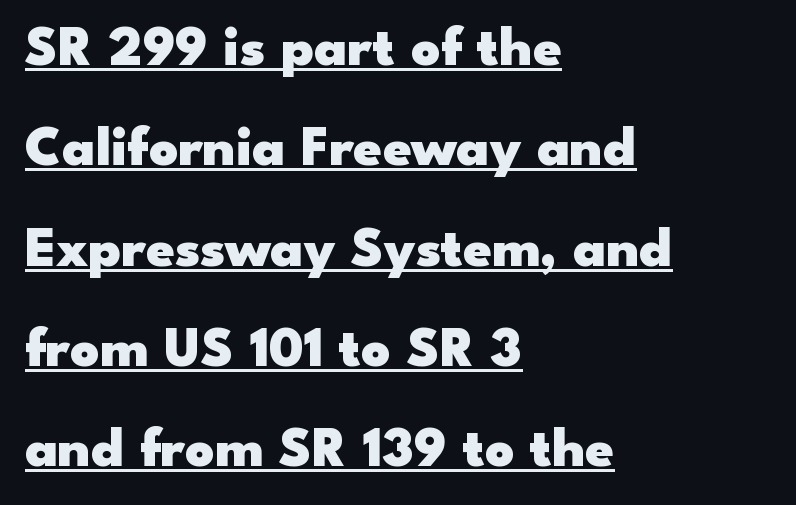
The image shows 57 px heavy, wide sans-serif type, upright; set left-aligned, line spacing 1.76x, normal letter spacing, underlined; low stroke contrast and a small x-height.
